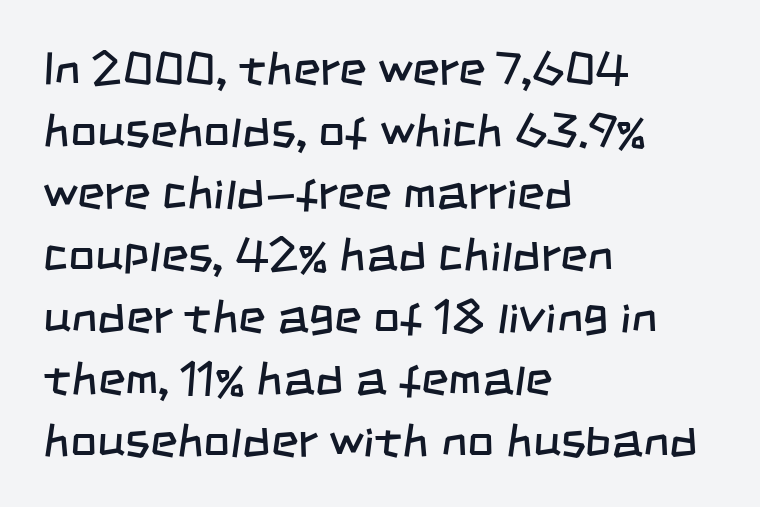
Q: Is the text bold? A: No.
Q: Is the typeface a serif or a sans-serif typeface? A: Sans-serif.
Q: Is the text underlined? A: No.
Q: How is the paragraph aligned? A: Left-aligned.
Q: Is the spacing between letters normal or unusually wide? A: Normal.
Q: Is the spacing between lines tight, normal or loose? A: Normal.
Q: Width (condensed, normal, or wide)? A: Condensed.
Q: Stroke contrast? A: Low.
Q: x-height? A: Large.
Q: Monospaced? A: No.
